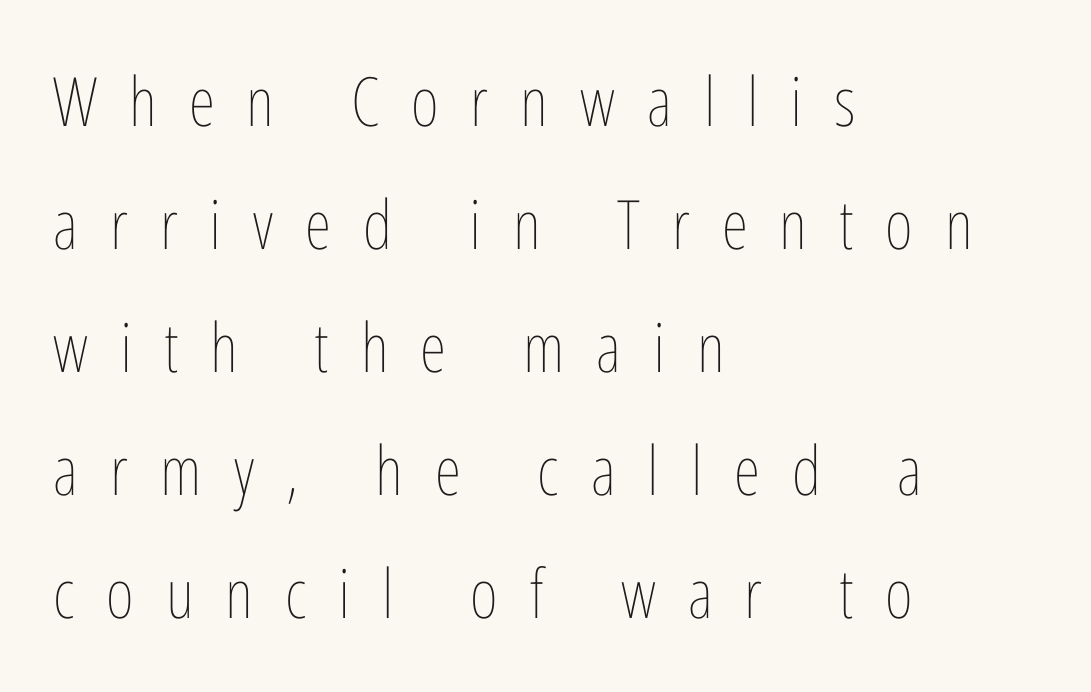
Q: Is the text bold? A: No.
Q: Is the text italic (slanted)? A: No, it is upright.
Q: Is the text underlined? A: No.
Q: How is the paragraph aligned? A: Left-aligned.
Q: Is the spacing between letters normal or unusually wide? A: Unusually wide.
Q: Width (condensed, normal, or wide)? A: Condensed.
Q: Stroke contrast? A: Low.
Q: x-height? A: Medium.
Q: Monospaced? A: No.
